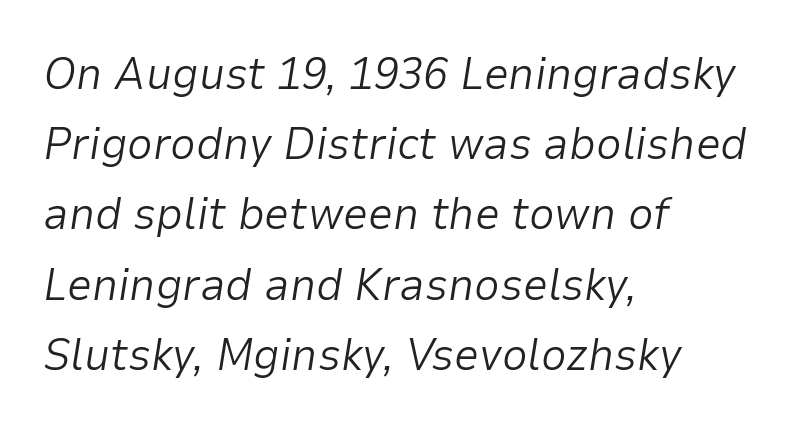
Q: Is the text bold? A: No.
Q: Is the text italic (slanted)? A: Yes, it leans right by about 9 degrees.
Q: Is the text underlined? A: No.
Q: How is the paragraph aligned? A: Left-aligned.
Q: Is the spacing between letters normal or unusually wide? A: Normal.
Q: Is the spacing between lines tight, normal or loose? A: Normal.
Q: Width (condensed, normal, or wide)? A: Normal.
Q: Stroke contrast? A: Low.
Q: x-height? A: Medium.
Q: Monospaced? A: No.
